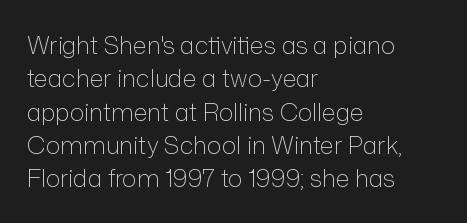
The image shows 24 px text type, upright; set left-aligned, normal line spacing (1.39x), normal letter spacing, not underlined.
